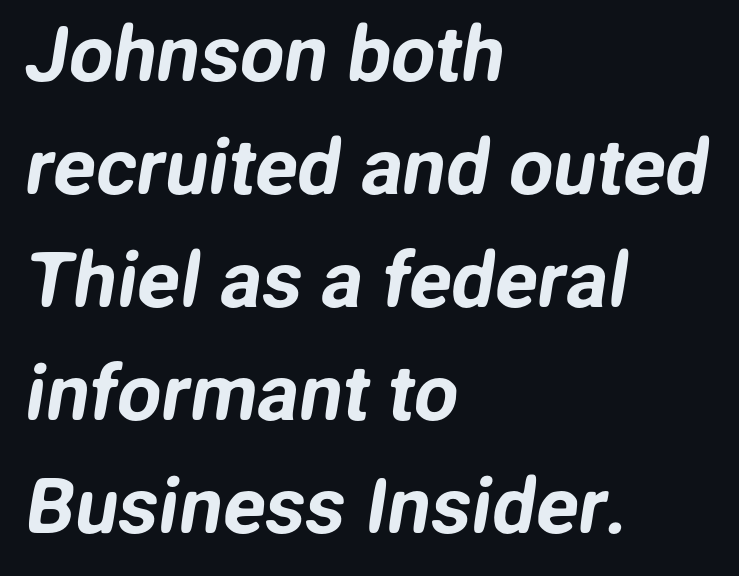
Q: Is the typeface a serif or a sans-serif typeface? A: Sans-serif.
Q: Is the text underlined? A: No.
Q: How is the paragraph aligned? A: Left-aligned.
Q: Is the spacing between letters normal or unusually wide? A: Normal.
Q: Is the spacing between lines tight, normal or loose? A: Normal.
Q: Width (condensed, normal, or wide)? A: Normal.
Q: Stroke contrast? A: Low.
Q: x-height? A: Medium.
Q: Monospaced? A: No.
